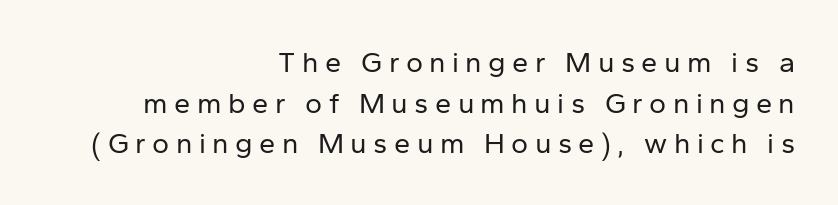
The image shows 29 px regular-weight sans-serif type, upright; set right-aligned, normal line spacing (1.4x), unusually wide letter spacing (+0.22 em), not underlined; low stroke contrast and a medium x-height.
